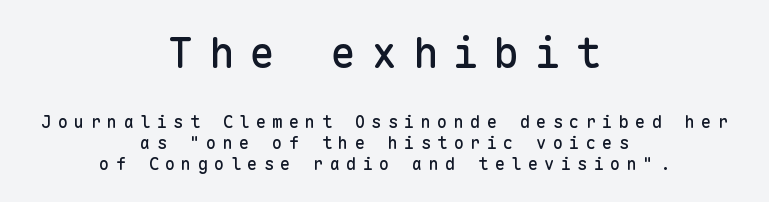
The image shows 42 px sans-serif type, upright, monospaced; set centered, line spacing 1.23x, unusually wide letter spacing (+0.37 em), not underlined; the first (top) block is 2.47x larger; low stroke contrast and a medium x-height.
